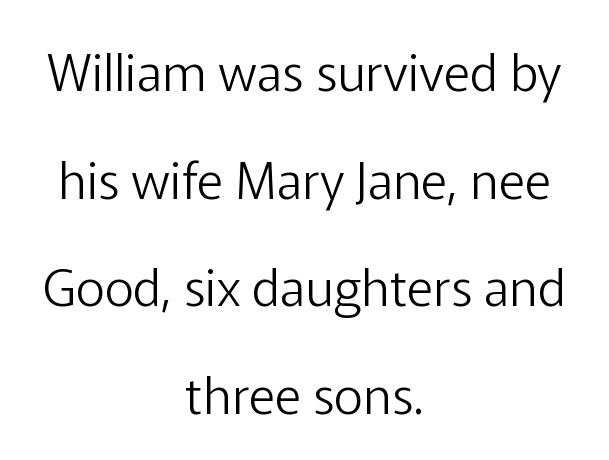
The image shows 51 px light sans-serif type, upright; set centered, loose line spacing (2.11x), normal letter spacing, not underlined; low stroke contrast and a medium x-height.
